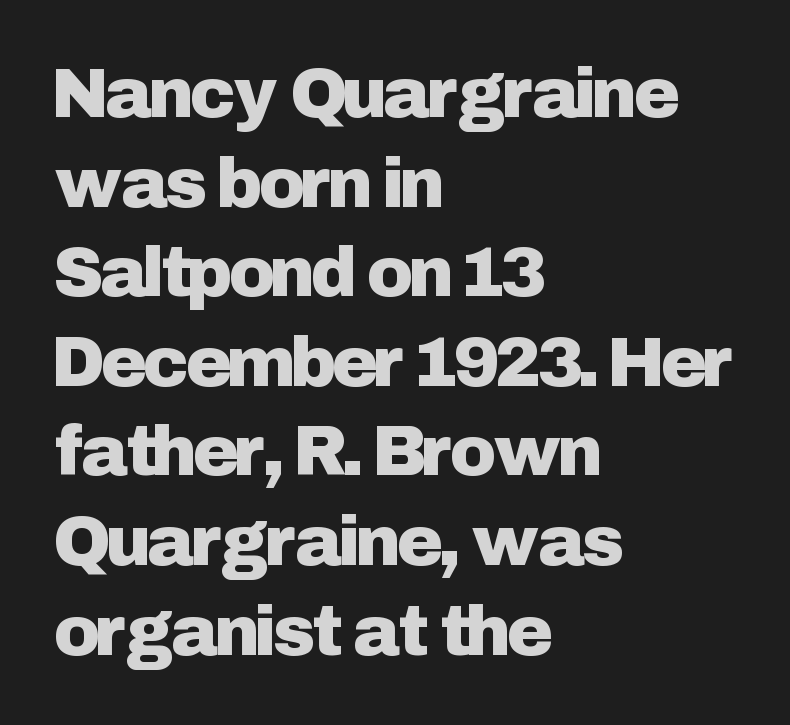
{"serif": "no", "italic": "no", "width": "normal", "stroke_contrast": "low", "x_height": "medium", "monospaced": "no", "underline": "no", "align": "left", "line_spacing": "normal", "line_spacing_ratio": 1.28, "letter_spacing": "normal", "letter_spacing_em": 0.0, "glyph_px": 70}
